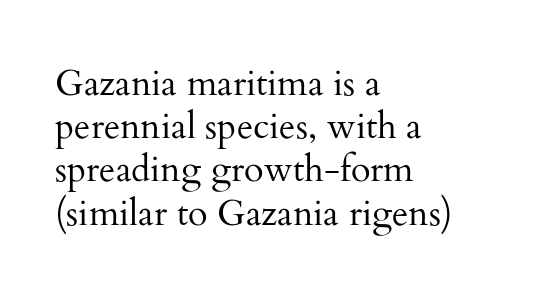
Q: Is the text bold? A: No.
Q: Is the text italic (slanted)? A: No, it is upright.
Q: Is the typeface a serif or a sans-serif typeface? A: Serif.
Q: Is the text underlined? A: No.
Q: How is the paragraph aligned? A: Left-aligned.
Q: Is the spacing between letters normal or unusually wide? A: Normal.
Q: Width (condensed, normal, or wide)? A: Normal.
Q: Stroke contrast? A: Medium.
Q: x-height? A: Small.
Q: Monospaced? A: No.
